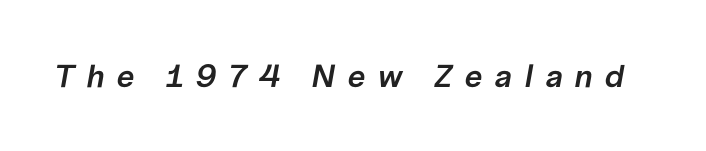
Q: Is the text bold? A: Semi-bold.
Q: Is the text italic (slanted)? A: Yes, it leans right by about 10 degrees.
Q: Is the text underlined? A: No.
Q: Is the spacing between letters normal or unusually wide? A: Unusually wide.
Q: Width (condensed, normal, or wide)? A: Normal.
Q: Stroke contrast? A: Low.
Q: x-height? A: Medium.
Q: Monospaced? A: No.
